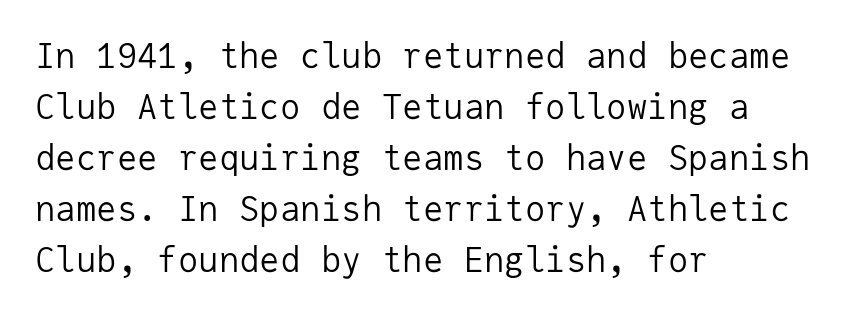
{"serif": "no", "italic": "no", "bold": "no", "weight": "regular", "width": "normal", "stroke_contrast": "low", "x_height": "medium", "monospaced": "yes", "underline": "no", "align": "left", "line_spacing": "normal", "line_spacing_ratio": 1.5, "letter_spacing": "normal", "letter_spacing_em": 0.0, "glyph_px": 34}
